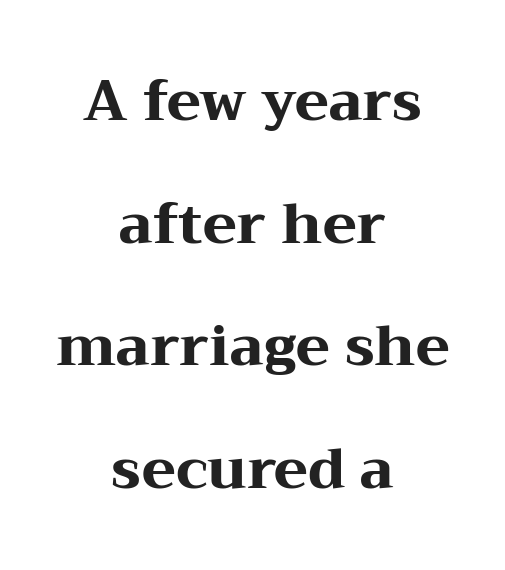
This is serif lettering, the kind often seen in printed books. Spacing verdict: proportional, widths tailored to each character. Characters follow at the spacing the type designer built in. Is there much room between lines? Yes — plenty of vertical air separates them. Students, this is bold: see how much ink each stroke carries. Vertical strokes here are truly vertical.
